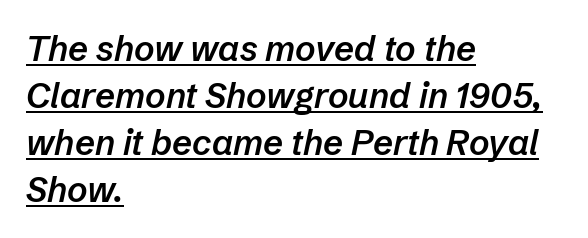
{"italic": "yes", "lean": "right", "slant_degrees": 12, "bold": "semi", "weight": "semibold", "width": "normal", "stroke_contrast": "low", "x_height": "medium", "monospaced": "no", "underline": "yes", "align": "left", "line_spacing": "normal", "line_spacing_ratio": 1.34, "letter_spacing": "normal", "letter_spacing_em": 0.0, "glyph_px": 35}
